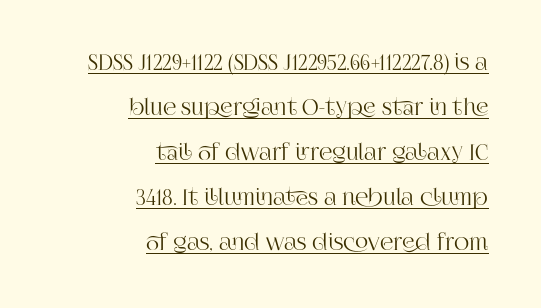
{"italic": "no", "underline": "yes", "align": "right", "line_spacing": "loose", "line_spacing_ratio": 2.14, "letter_spacing": "normal", "letter_spacing_em": 0.0, "glyph_px": 21}
